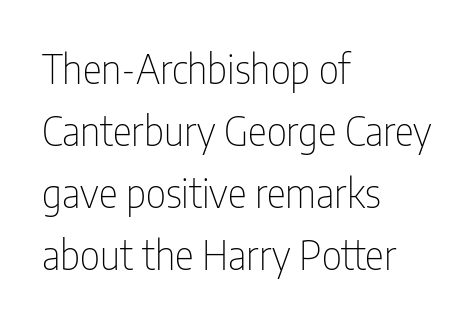
Quick note: interline space is typical. Observe the absence of serifs on each vertical stroke in this sample. The foot of each line stays bare and open. Line beginnings align vertically; line endings do not.
